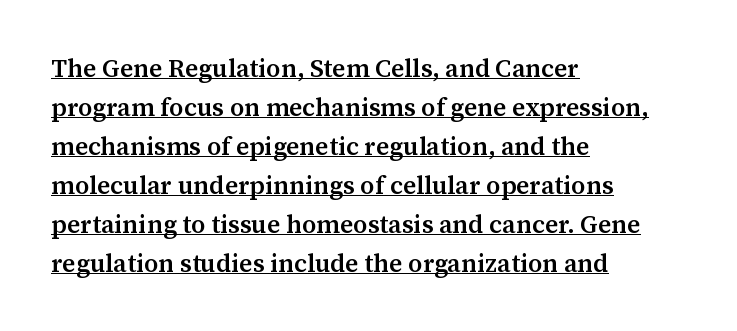
{"italic": "no", "bold": "semi", "underline": "yes", "align": "left", "line_spacing": "normal", "line_spacing_ratio": 1.56, "letter_spacing": "normal", "letter_spacing_em": 0.0, "glyph_px": 25}
